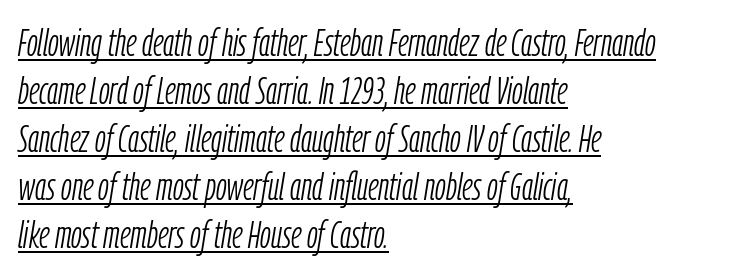
The image shows 39 px light, condensed type, italic (leaning right); set left-aligned, line spacing 1.23x, normal letter spacing, underlined; low stroke contrast and a medium x-height.
